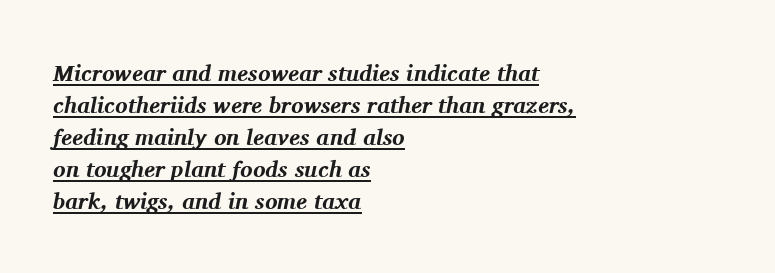
Q: Is the text bold? A: Yes.
Q: Is the text italic (slanted)? A: Yes, it leans right by about 11 degrees.
Q: Is the text underlined? A: Yes.
Q: How is the paragraph aligned? A: Left-aligned.
Q: Is the spacing between letters normal or unusually wide? A: Normal.
Q: Is the spacing between lines tight, normal or loose? A: Normal.
